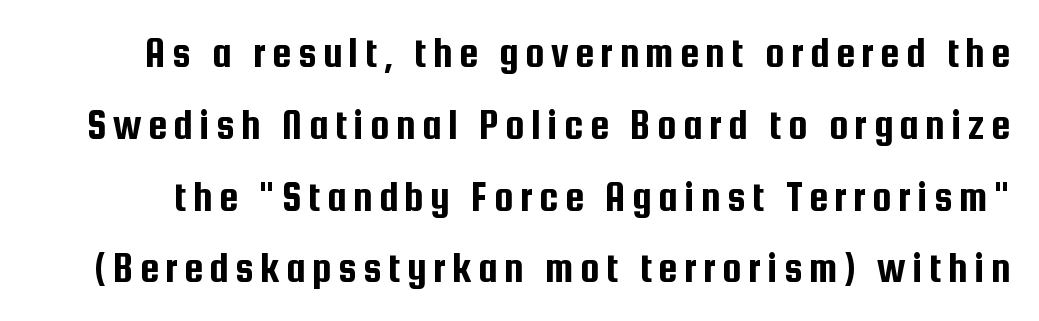
{"serif": "no", "italic": "no", "width": "condensed", "stroke_contrast": "low", "x_height": "medium", "monospaced": "no", "underline": "no", "line_spacing": "normal", "line_spacing_ratio": 1.67, "glyph_px": 43}
